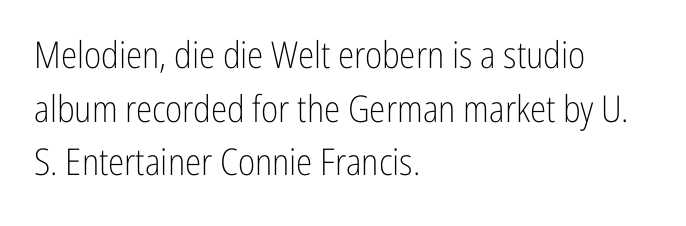
Q: Is the text bold? A: No.
Q: Is the text italic (slanted)? A: No, it is upright.
Q: Is the typeface a serif or a sans-serif typeface? A: Sans-serif.
Q: Is the text underlined? A: No.
Q: How is the paragraph aligned? A: Left-aligned.
Q: Is the spacing between letters normal or unusually wide? A: Normal.
Q: Is the spacing between lines tight, normal or loose? A: Normal.
Q: Width (condensed, normal, or wide)? A: Condensed.
Q: Stroke contrast? A: Low.
Q: x-height? A: Medium.
Q: Monospaced? A: No.
